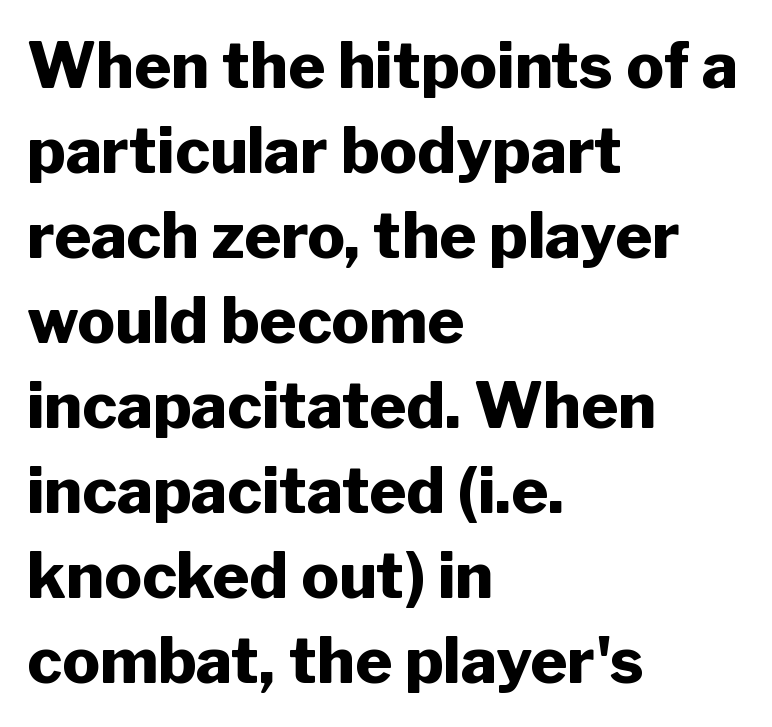
{"serif": "no", "italic": "no", "bold": "yes", "weight": "heavy", "width": "normal", "stroke_contrast": "low", "x_height": "medium", "monospaced": "no", "underline": "no", "align": "left", "line_spacing": "normal", "line_spacing_ratio": 1.35, "letter_spacing": "normal", "letter_spacing_em": 0.0, "glyph_px": 63}
